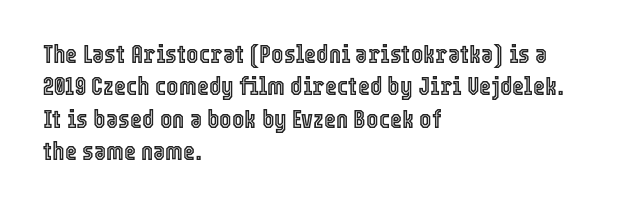
These lines sit exactly where default settings would place them. The letters stand upright; this is a roman face. Typeset ragged right — the left edge is the straight one. Just letters on the line, the space beneath them empty. Caption: standard tracking, unaltered.
